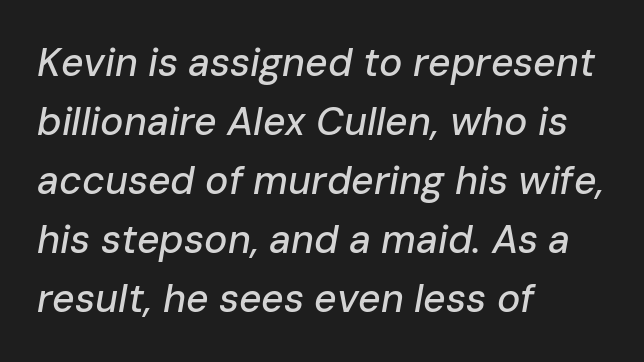
The typesetter chose a ragged-right arrangement here. Character widths vary here, with narrow letters taking less room than wide ones. A normal amount of white space separates one row of letters from the next. Honestly, there is no underline to notice here at all. Honestly, the letter spacing is just normal — you wouldn't notice it.
